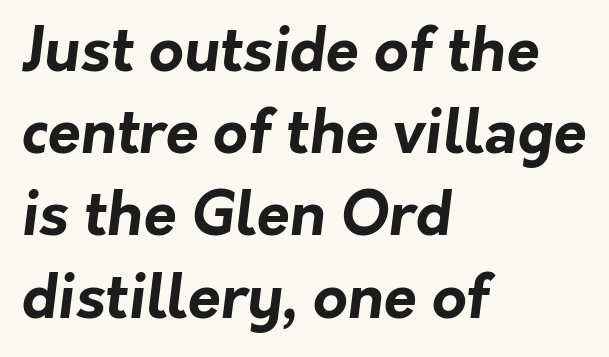
{"serif": "no", "bold": "yes", "weight": "bold", "width": "normal", "stroke_contrast": "low", "x_height": "medium", "monospaced": "no", "underline": "no", "align": "left", "line_spacing": "normal", "line_spacing_ratio": 1.37, "letter_spacing": "normal", "letter_spacing_em": 0.0, "glyph_px": 60}
